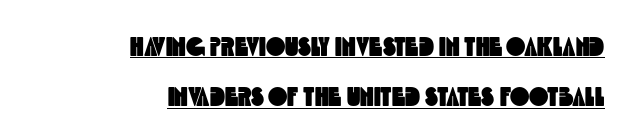
Q: Is the text underlined? A: Yes.
Q: How is the paragraph aligned? A: Right-aligned.
Q: Is the spacing between letters normal or unusually wide? A: Normal.
Q: Is the spacing between lines tight, normal or loose? A: Loose.
